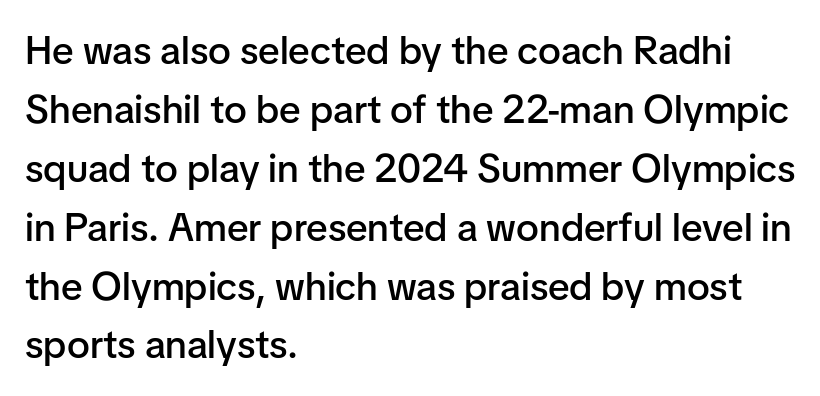
{"serif": "no", "italic": "no", "bold": "semi", "weight": "semibold", "width": "normal", "stroke_contrast": "low", "x_height": "medium", "monospaced": "no", "underline": "no", "align": "left", "line_spacing": "normal", "line_spacing_ratio": 1.51, "letter_spacing": "normal", "letter_spacing_em": 0.0, "glyph_px": 39}
